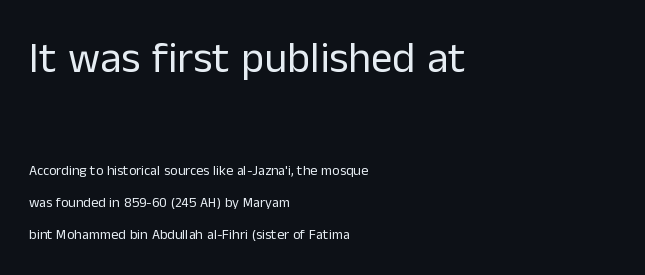
The image shows 43 px regular-weight sans-serif type, upright; set left-aligned, loose line spacing (2.28x), normal letter spacing, not underlined; the first (top) block is 3.07x larger; low stroke contrast and a medium x-height.
